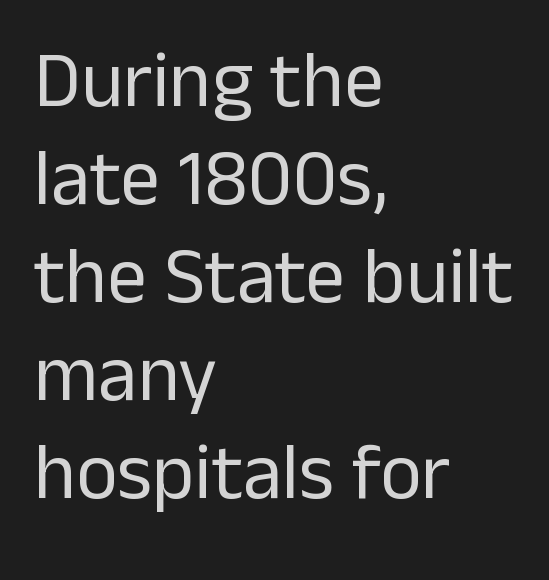
Q: Is the text bold? A: No.
Q: Is the text italic (slanted)? A: No, it is upright.
Q: Is the typeface a serif or a sans-serif typeface? A: Sans-serif.
Q: Is the text underlined? A: No.
Q: How is the paragraph aligned? A: Left-aligned.
Q: Is the spacing between letters normal or unusually wide? A: Normal.
Q: Width (condensed, normal, or wide)? A: Normal.
Q: Stroke contrast? A: Low.
Q: x-height? A: Medium.
Q: Monospaced? A: No.
